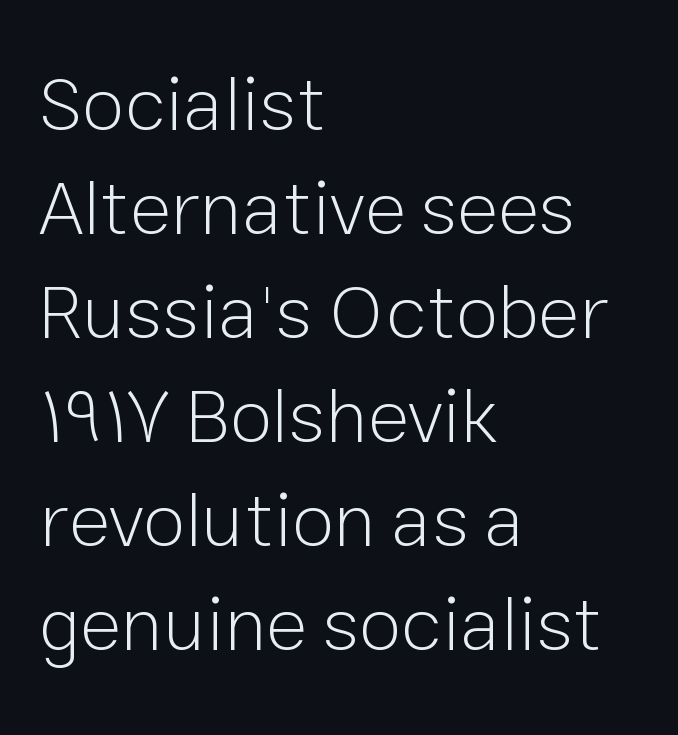
Q: Is the text bold? A: No.
Q: Is the text italic (slanted)? A: No, it is upright.
Q: Is the typeface a serif or a sans-serif typeface? A: Sans-serif.
Q: Is the text underlined? A: No.
Q: How is the paragraph aligned? A: Left-aligned.
Q: Is the spacing between letters normal or unusually wide? A: Normal.
Q: Is the spacing between lines tight, normal or loose? A: Normal.
Q: Width (condensed, normal, or wide)? A: Normal.
Q: Stroke contrast? A: Low.
Q: x-height? A: Medium.
Q: Monospaced? A: No.
